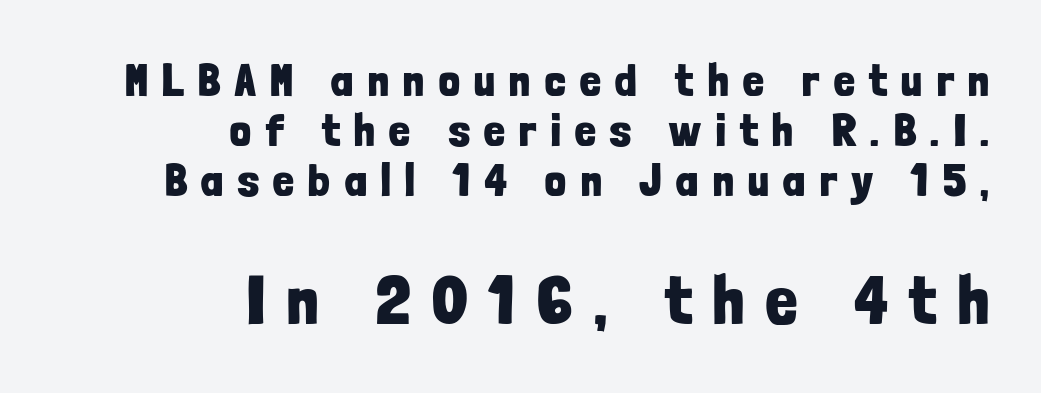
Unlike a traditional serif, this face leaves its strokes unadorned. Look at the glyph heights: the lower group is clearly the bigger setting. Leading is clearly below the norm, producing a dense column. Decoration check: the copy has no underline.
